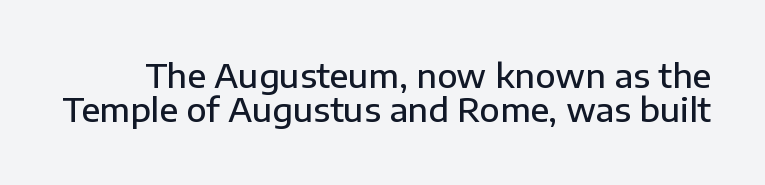
The image shows 33 px semibold sans-serif type, upright; set tight line spacing (1.04x), normal letter spacing, not underlined; low stroke contrast and a medium x-height.
